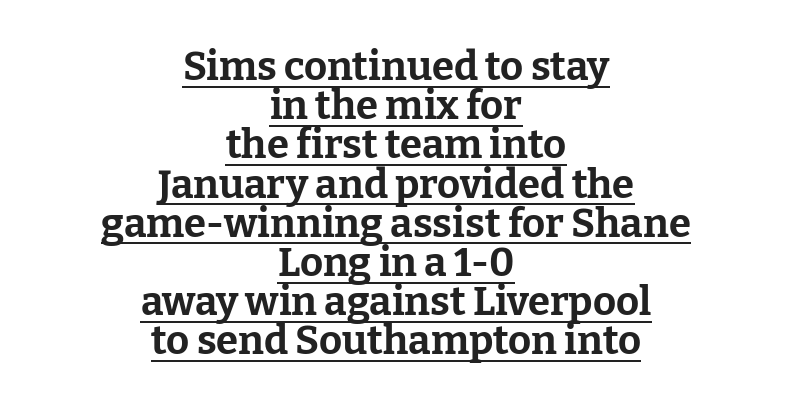
The image shows 40 px bold serif type, upright; set centered, tight line spacing (0.98x), normal letter spacing, underlined; low stroke contrast and a medium x-height.
